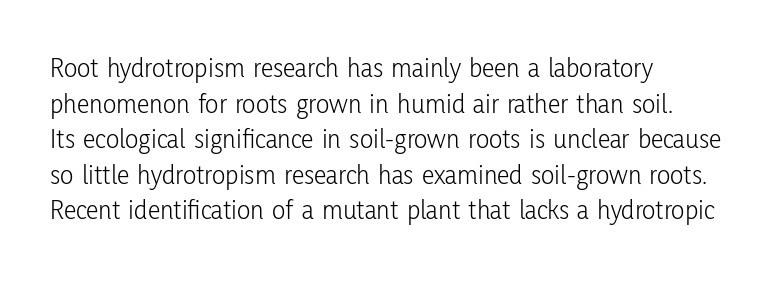
Q: Is the text bold? A: No.
Q: Is the text italic (slanted)? A: No, it is upright.
Q: Is the typeface a serif or a sans-serif typeface? A: Sans-serif.
Q: Is the text underlined? A: No.
Q: How is the paragraph aligned? A: Left-aligned.
Q: Is the spacing between letters normal or unusually wide? A: Normal.
Q: Is the spacing between lines tight, normal or loose? A: Normal.
Q: Width (condensed, normal, or wide)? A: Condensed.
Q: Stroke contrast? A: Low.
Q: x-height? A: Medium.
Q: Monospaced? A: No.
